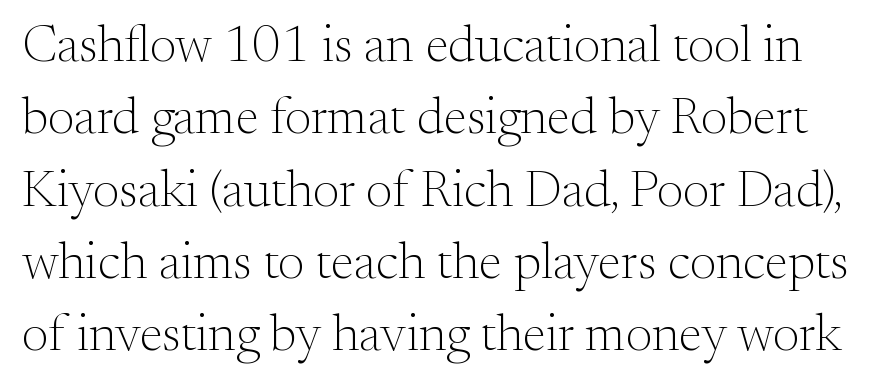
The image shows 52 px light serif type, upright; set normal line spacing (1.39x), normal letter spacing, not underlined; medium stroke contrast and a small x-height.
